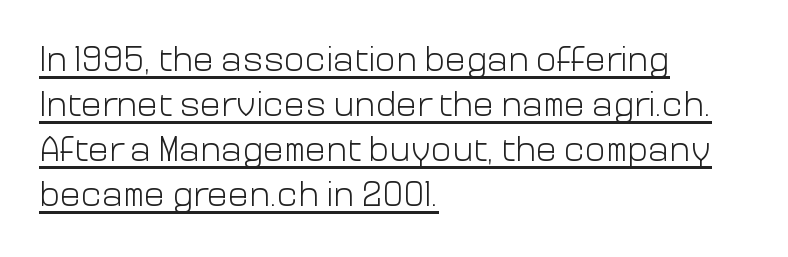
{"serif": "no", "italic": "no", "bold": "no", "weight": "light", "width": "normal", "stroke_contrast": "low", "x_height": "medium", "monospaced": "no", "underline": "yes", "align": "left", "line_spacing": "normal", "line_spacing_ratio": 1.29, "letter_spacing": "normal", "letter_spacing_em": 0.0, "glyph_px": 35}
